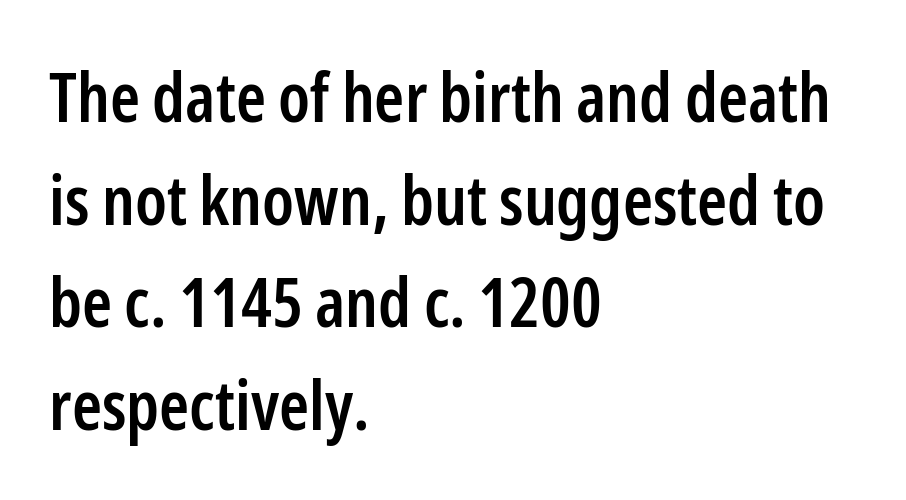
The image shows 68 px semibold, condensed sans-serif type, upright; set left-aligned, normal line spacing (1.51x), normal letter spacing, not underlined; low stroke contrast and a medium x-height.
